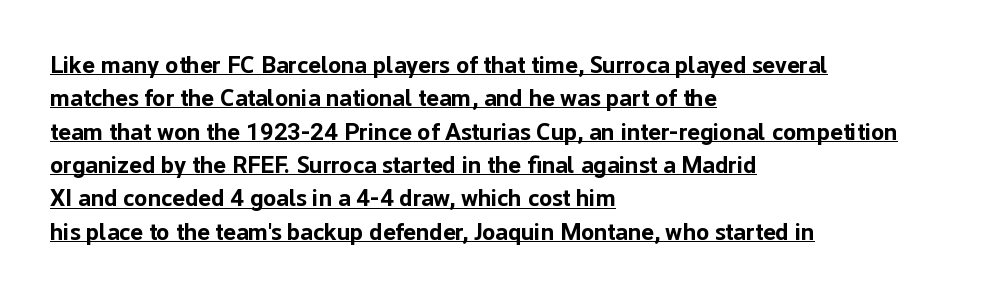
Unlike italic type, these characters show no tilt at all. Strokes here are thick enough to call this a true bold. Decoration check: the copy is underlined. The type is set solid horizontally, with unmodified tracking. Leftover space on each line is placed entirely after the last word. Compared with typical paragraphs, the rows here are spaced about the same.
